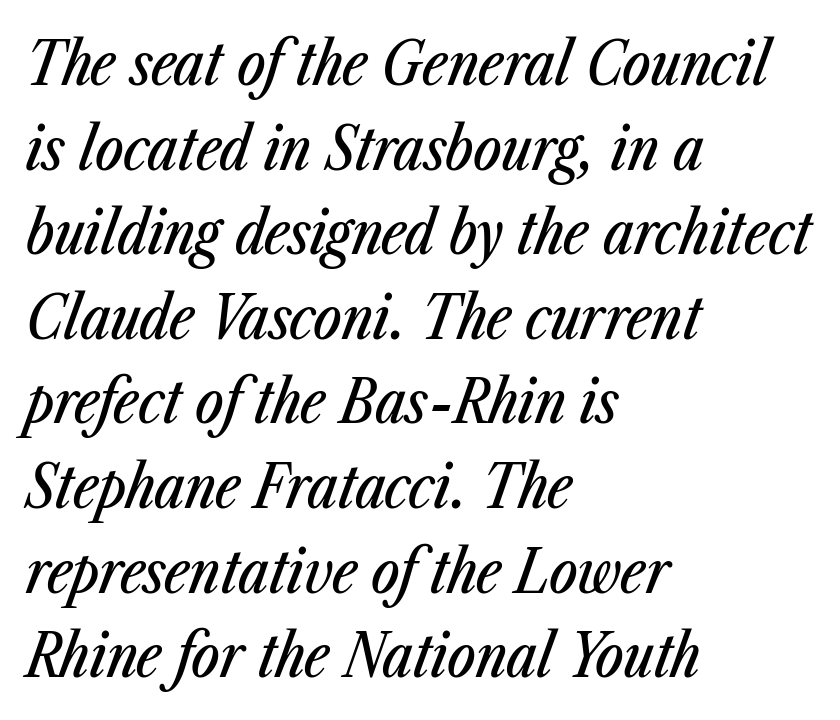
{"italic": "yes", "lean": "right", "slant_degrees": 23, "width": "condensed", "stroke_contrast": "low", "x_height": "medium", "monospaced": "no", "underline": "no", "align": "left", "line_spacing": "normal", "line_spacing_ratio": 1.41, "letter_spacing": "normal", "letter_spacing_em": 0.0, "glyph_px": 60}
